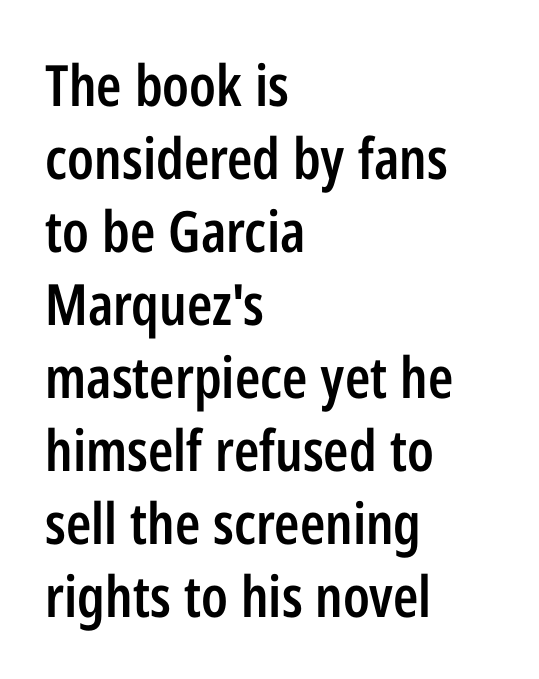
Q: Is the text bold? A: Semi-bold.
Q: Is the text italic (slanted)? A: No, it is upright.
Q: Is the typeface a serif or a sans-serif typeface? A: Sans-serif.
Q: Is the text underlined? A: No.
Q: How is the paragraph aligned? A: Left-aligned.
Q: Is the spacing between letters normal or unusually wide? A: Normal.
Q: Is the spacing between lines tight, normal or loose? A: Normal.
Q: Width (condensed, normal, or wide)? A: Condensed.
Q: Stroke contrast? A: Low.
Q: x-height? A: Medium.
Q: Monospaced? A: No.
